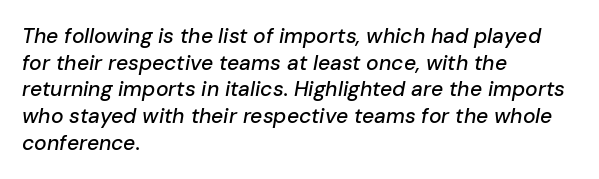
The image shows 21 px text type, italic (leaning right); set left-aligned, normal line spacing (1.27x), normal letter spacing, not underlined.
